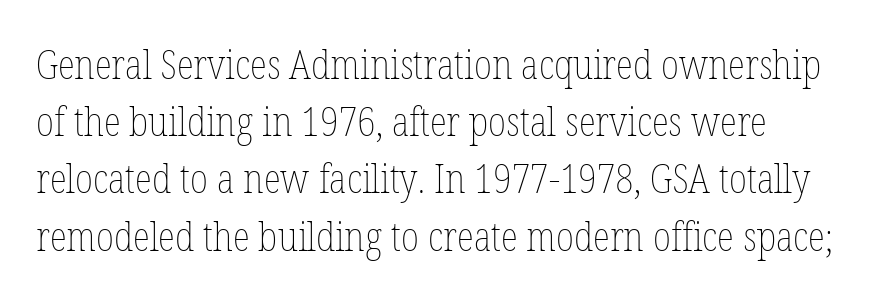
{"italic": "no", "bold": "no", "weight": "thin", "width": "condensed", "stroke_contrast": "low", "x_height": "medium", "monospaced": "no", "underline": "no", "line_spacing": "normal", "line_spacing_ratio": 1.43, "letter_spacing": "normal", "letter_spacing_em": 0.0, "glyph_px": 40}
